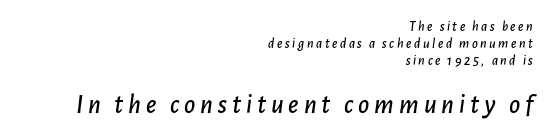
Q: Is the text italic (slanted)? A: Yes, it leans right by about 7 degrees.
Q: Is the text underlined? A: No.
Q: How is the paragraph aligned? A: Right-aligned.
Q: Which block of text is set in a larger size, the first (top) or the second (bottom)? A: The second (bottom) one.
